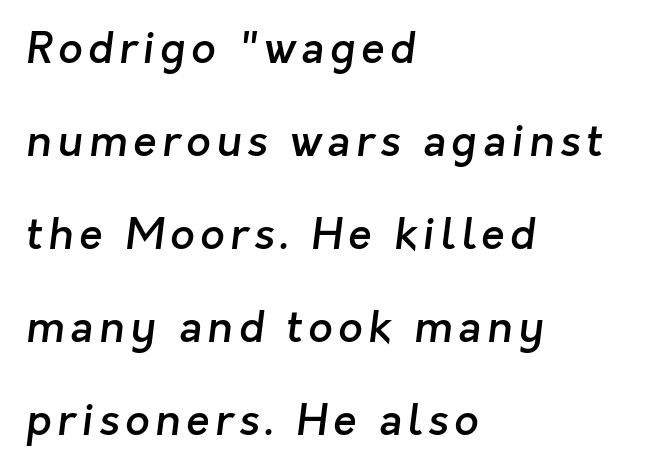
Q: Is the text bold? A: Semi-bold.
Q: Is the typeface a serif or a sans-serif typeface? A: Sans-serif.
Q: Is the text underlined? A: No.
Q: How is the paragraph aligned? A: Left-aligned.
Q: Is the spacing between lines tight, normal or loose? A: Loose.
Q: Width (condensed, normal, or wide)? A: Normal.
Q: Stroke contrast? A: Low.
Q: x-height? A: Medium.
Q: Monospaced? A: No.
